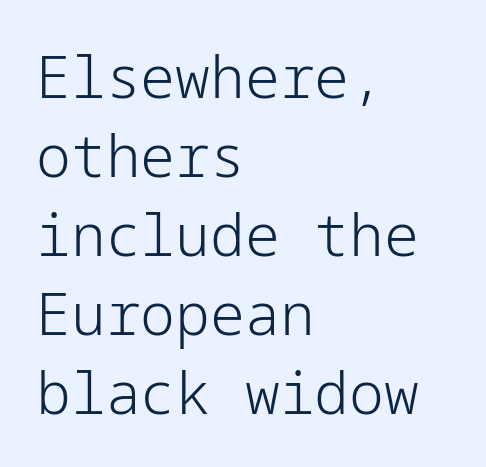
A typesetter would call this leading conventional body-copy spacing. Descenders hang freely into open space. No extra ink here — the face is not bold. Compared with typical body copy, the letter spacing here is the same. The rag falls on the right side of this text block.
